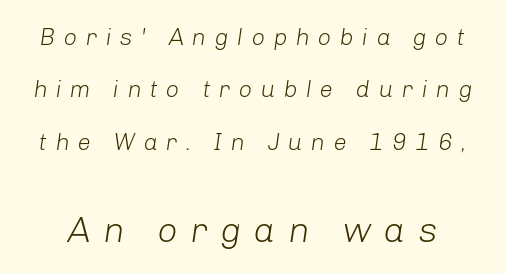
Q: Is the text bold? A: No.
Q: Is the text italic (slanted)? A: Yes, it leans right by about 8 degrees.
Q: Is the text underlined? A: No.
Q: Is the spacing between letters normal or unusually wide? A: Unusually wide.
Q: Is the spacing between lines tight, normal or loose? A: Loose.
Q: Which block of text is set in a larger size, the first (top) or the second (bottom)? A: The second (bottom) one.
Q: Width (condensed, normal, or wide)? A: Normal.
Q: Stroke contrast? A: Low.
Q: x-height? A: Medium.
Q: Monospaced? A: No.
